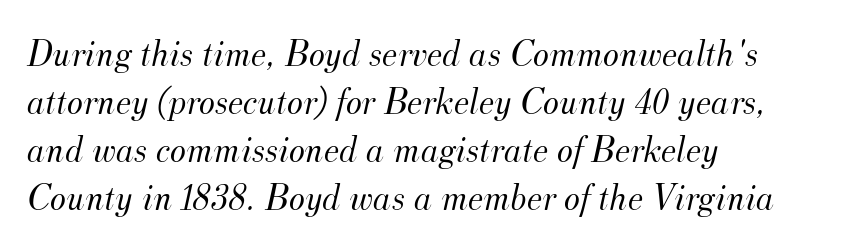
Varying glyph widths throughout — classic text-font behaviour. Letters rest on an invisible, unmarked baseline. This rendering employs a face with finishing strokes, i.e., a serif. The lines sit at an ordinary, default distance from one another. Weight class: somewhere from thin through regular.
